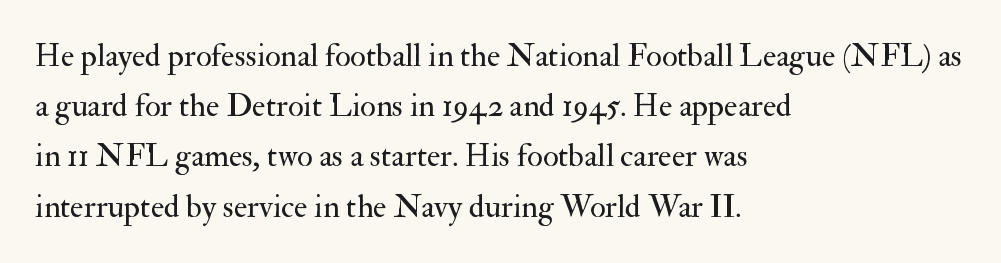
The image shows 32 px regular-weight serif type, upright; set left-aligned, normal line spacing (1.57x), normal letter spacing, not underlined; medium stroke contrast and a small x-height.
